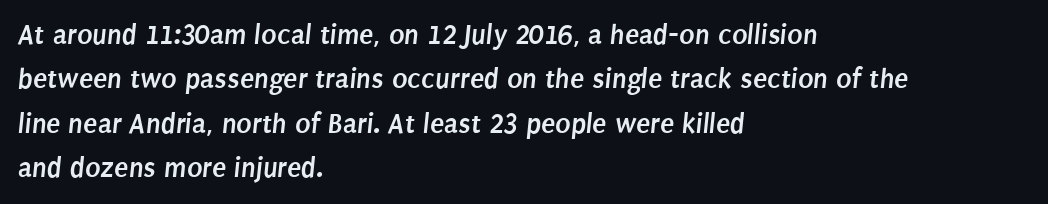
{"serif": "no", "bold": "yes", "weight": "semibold", "width": "condensed", "stroke_contrast": "low", "x_height": "large", "monospaced": "no", "underline": "no", "align": "left", "line_spacing": "normal", "line_spacing_ratio": 1.53, "letter_spacing": "normal", "letter_spacing_em": 0.0, "glyph_px": 29}
